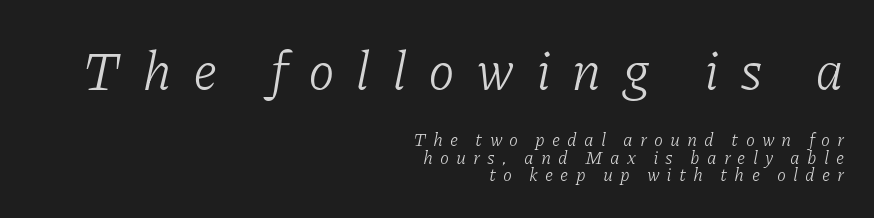
{"serif": "yes", "italic": "yes", "lean": "right", "slant_degrees": 11, "bold": "no", "weight": "light", "width": "normal", "stroke_contrast": "low", "x_height": "medium", "monospaced": "no", "underline": "no", "align": "right", "line_spacing": "tight", "line_spacing_ratio": 0.98, "letter_spacing": "wide", "letter_spacing_em": 0.39, "larger_block": "first", "size_ratio": 3.0, "glyph_px": 54}
